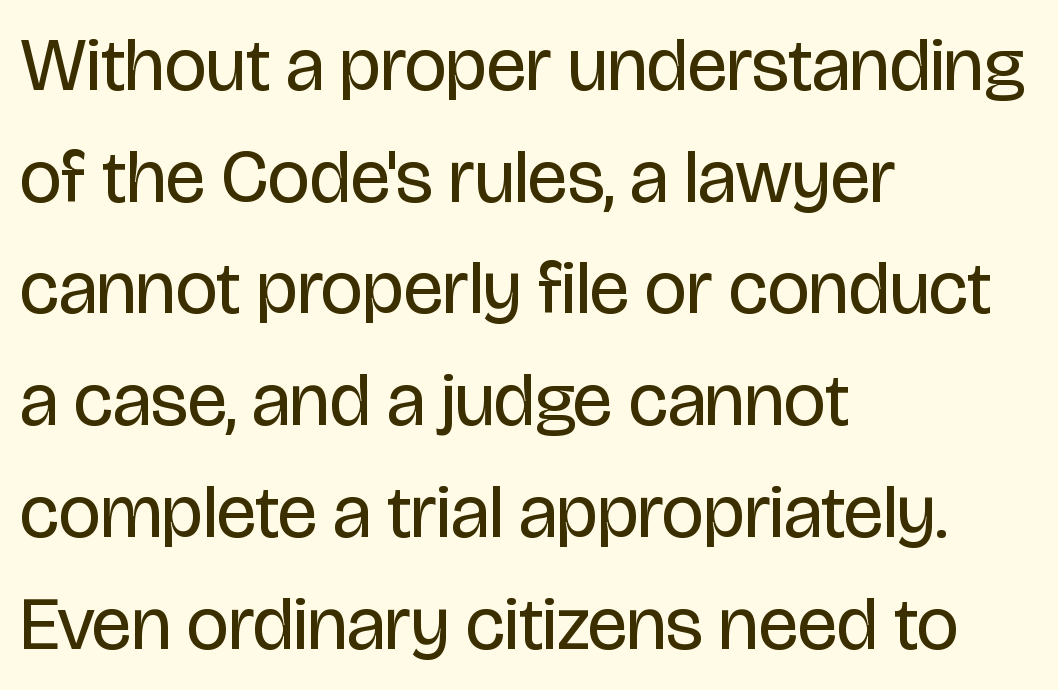
The image shows 75 px regular-weight, condensed sans-serif type, upright; set left-aligned, normal line spacing (1.49x), normal letter spacing, not underlined; low stroke contrast and a large x-height.
